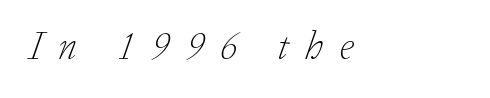
{"serif": "yes", "italic": "yes", "lean": "right", "slant_degrees": 20, "bold": "no", "weight": "light", "width": "normal", "stroke_contrast": "low", "x_height": "medium", "monospaced": "no", "underline": "no", "letter_spacing": "wide", "letter_spacing_em": 0.41, "glyph_px": 39}
